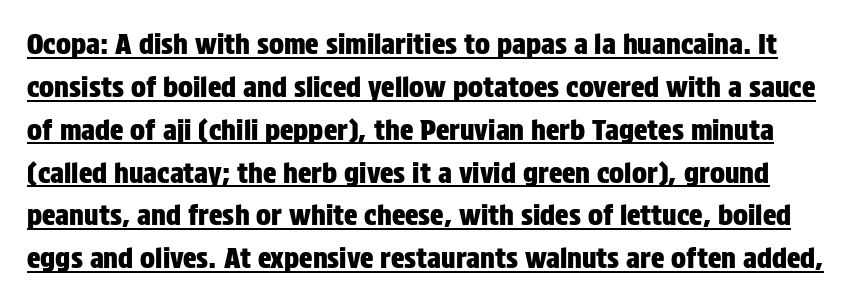
{"serif": "no", "italic": "no", "width": "condensed", "stroke_contrast": "low", "x_height": "large", "monospaced": "no", "underline": "yes", "line_spacing": "normal", "line_spacing_ratio": 1.53, "letter_spacing": "normal", "letter_spacing_em": 0.0, "glyph_px": 28}
